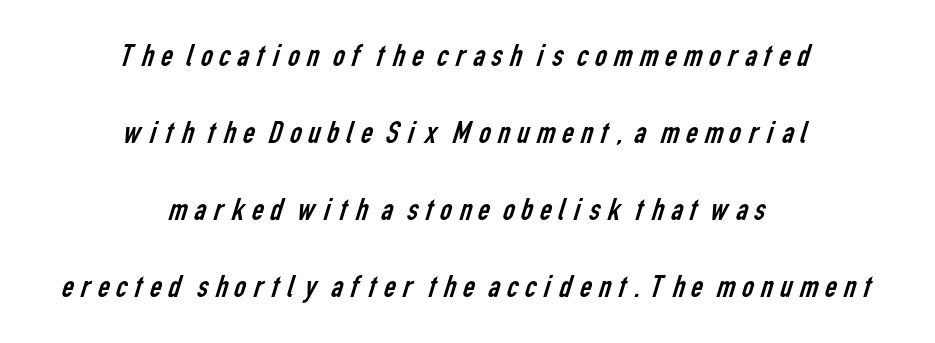
{"serif": "no", "bold": "no", "weight": "regular", "width": "condensed", "stroke_contrast": "low", "x_height": "medium", "monospaced": "no", "underline": "no", "align": "center", "line_spacing": "loose", "line_spacing_ratio": 2.33, "glyph_px": 33}
